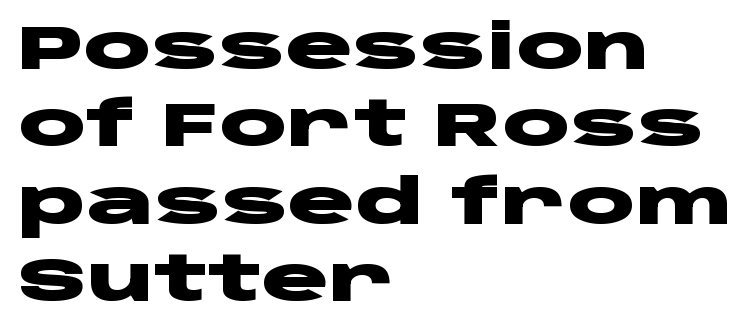
The space directly below the letters is spotless. The passage is arranged the way most books set body copy — flush left. Ascenders rise straight up at ninety degrees. Characters follow at the spacing the type designer built in. Observe the absence of serifs on each vertical stroke in this sample. The passage shown is typed in a proportional face where columns would drift.
